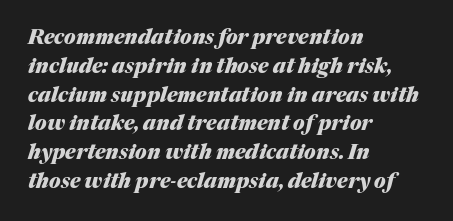
Is the type slanted? Yes — the strokes lean at a clear angle. A student would call this left alignment; a typographer would say flush left, rag right. Whoever set this chose a conventional vertical rhythm. What stands out about the letter spacing? Nothing — it is the standard amount.
